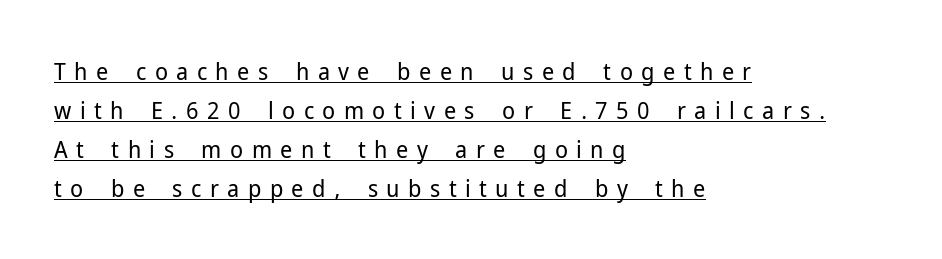
Q: Is the text bold? A: No.
Q: Is the text italic (slanted)? A: No, it is upright.
Q: Is the text underlined? A: Yes.
Q: How is the paragraph aligned? A: Left-aligned.
Q: Is the spacing between letters normal or unusually wide? A: Unusually wide.
Q: Is the spacing between lines tight, normal or loose? A: Normal.
